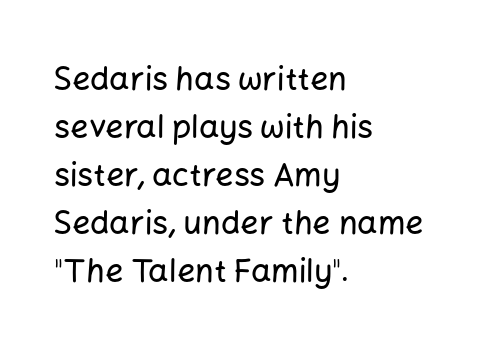
The image shows 32 px sans-serif type, upright; set left-aligned, normal line spacing (1.5x), normal letter spacing, not underlined; low stroke contrast and a medium x-height.
